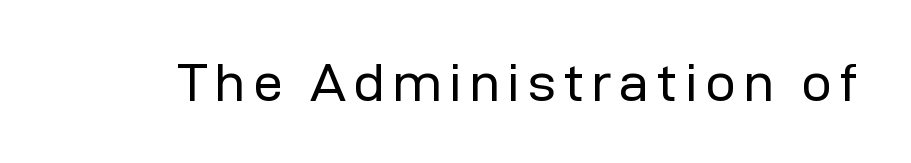
{"serif": "no", "italic": "no", "bold": "no", "weight": "regular", "width": "normal", "stroke_contrast": "low", "x_height": "medium", "monospaced": "no", "underline": "no", "glyph_px": 54}
